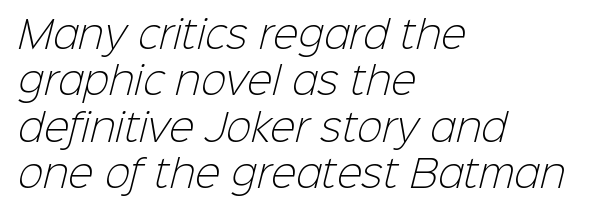
Q: Is the text bold? A: No.
Q: Is the typeface a serif or a sans-serif typeface? A: Sans-serif.
Q: Is the text underlined? A: No.
Q: How is the paragraph aligned? A: Left-aligned.
Q: Is the spacing between letters normal or unusually wide? A: Normal.
Q: Width (condensed, normal, or wide)? A: Normal.
Q: Stroke contrast? A: Low.
Q: x-height? A: Medium.
Q: Monospaced? A: No.
